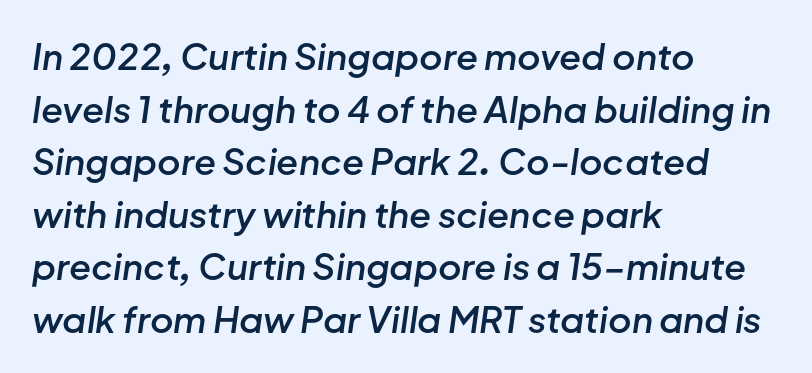
Q: Is the text bold? A: Semi-bold.
Q: Is the text italic (slanted)? A: Yes, it leans right by about 8 degrees.
Q: Is the text underlined? A: No.
Q: How is the paragraph aligned? A: Left-aligned.
Q: Is the spacing between letters normal or unusually wide? A: Normal.
Q: Is the spacing between lines tight, normal or loose? A: Normal.
Q: Width (condensed, normal, or wide)? A: Normal.
Q: Stroke contrast? A: Low.
Q: x-height? A: Medium.
Q: Monospaced? A: No.
